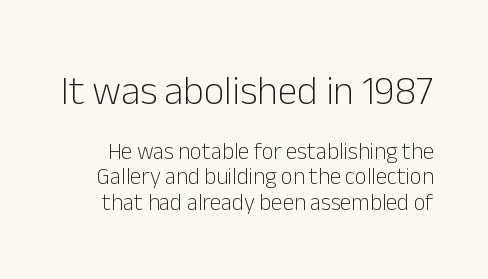
The strokes are not fattened; the text isn't bold. The tracking reads as untouched default to a designer's eye. Style check: upright. Quick note: underline off. A sans-serif font was chosen for this passage. The letters advance in unequal steps, a hallmark of proportional type.
